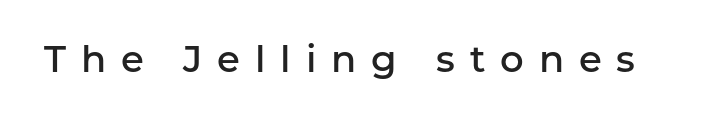
{"serif": "no", "italic": "no", "bold": "semi", "weight": "semibold", "width": "normal", "stroke_contrast": "low", "x_height": "medium", "monospaced": "no", "underline": "no", "letter_spacing": "wide", "letter_spacing_em": 0.4, "glyph_px": 37}
